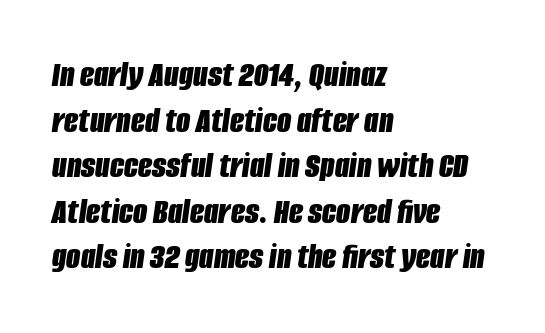
Q: Is the text bold? A: Yes.
Q: Is the text italic (slanted)? A: Yes, it leans right by about 8 degrees.
Q: Is the text underlined? A: No.
Q: How is the paragraph aligned? A: Left-aligned.
Q: Is the spacing between letters normal or unusually wide? A: Normal.
Q: Width (condensed, normal, or wide)? A: Condensed.
Q: Stroke contrast? A: Low.
Q: x-height? A: Large.
Q: Monospaced? A: No.
